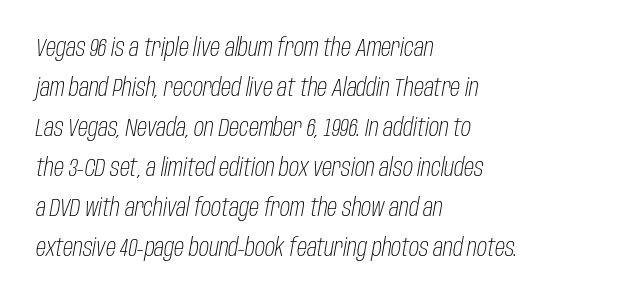
{"italic": "yes", "lean": "right", "slant_degrees": 10, "bold": "no", "underline": "no", "align": "left", "line_spacing": "normal", "line_spacing_ratio": 1.6, "letter_spacing": "normal", "letter_spacing_em": 0.0, "glyph_px": 25}
